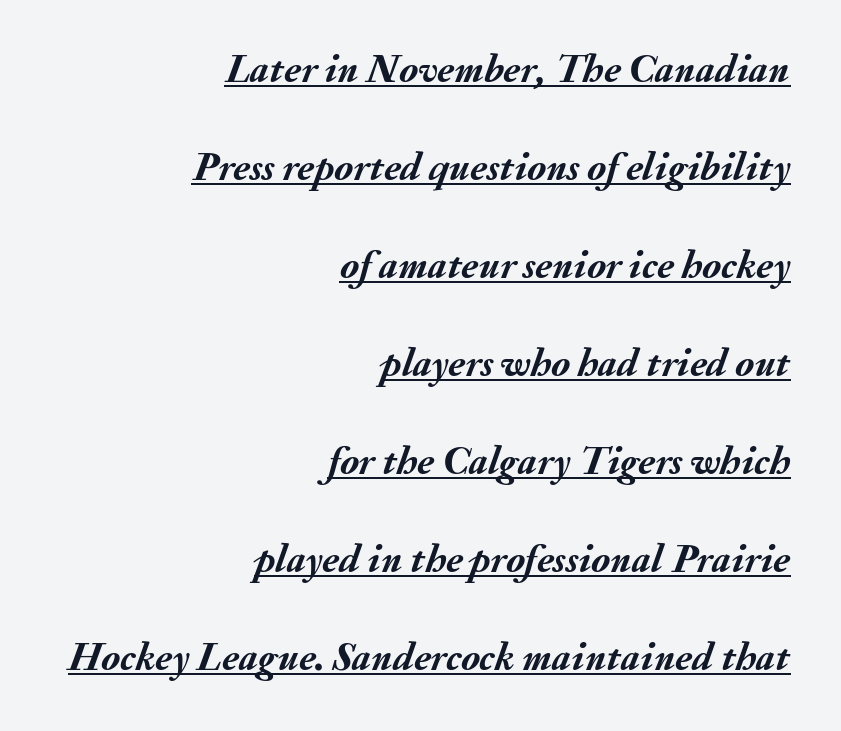
Q: Is the text bold? A: Yes.
Q: Is the text italic (slanted)? A: Yes, it leans right by about 20 degrees.
Q: Is the text underlined? A: Yes.
Q: How is the paragraph aligned? A: Right-aligned.
Q: Is the spacing between letters normal or unusually wide? A: Normal.
Q: Is the spacing between lines tight, normal or loose? A: Loose.
Q: Width (condensed, normal, or wide)? A: Normal.
Q: Stroke contrast? A: Medium.
Q: x-height? A: Small.
Q: Monospaced? A: No.
